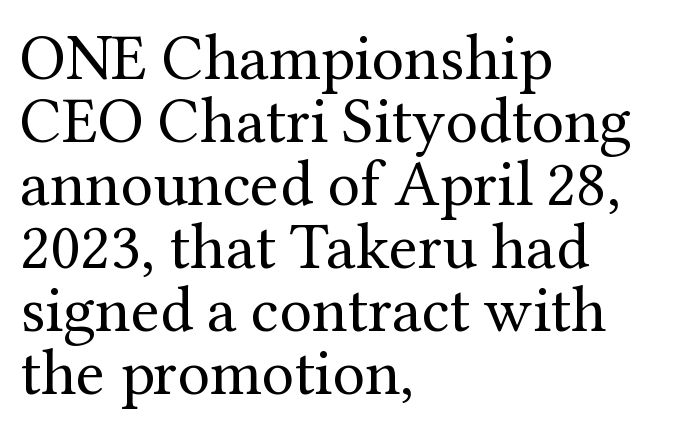
These lines are rendered in a variable-pitch font. Are there feet on the stems? There are — it's a serif. Words appear dense and cohesive because spacing is normal. This rendering features lettering with no underline. Heft: none added — not bold. Notice how the stems are strictly vertical — no italics here.
